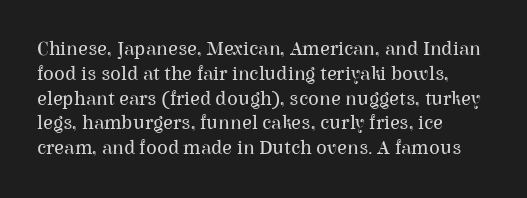
Q: Is the text bold? A: No.
Q: Is the text italic (slanted)? A: No, it is upright.
Q: Is the text underlined? A: No.
Q: How is the paragraph aligned? A: Left-aligned.
Q: Is the spacing between letters normal or unusually wide? A: Normal.
